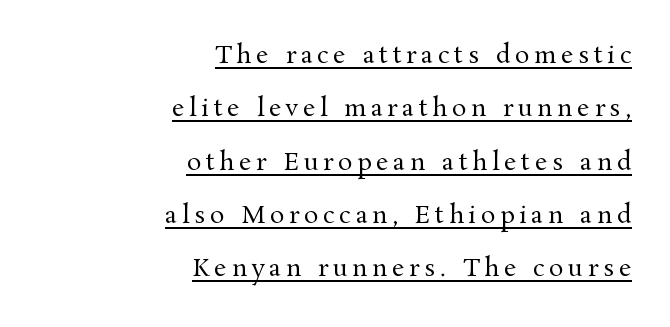
The image shows 24 px text type, upright; set right-aligned, loose line spacing (2.22x), unusually wide letter spacing (+0.2 em), underlined.
